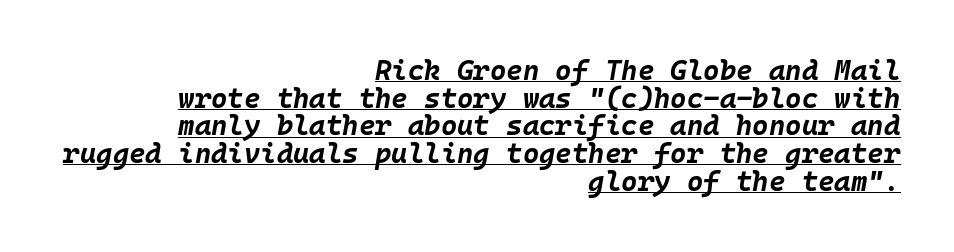
The typesetting leans heavy: a genuine bold. The face used here has a pronounced slope to its letters. Every word sits above its own underline. The face used here is rendered with its standard letterfit. Here the designer chose a console-style face with uniform glyph widths.
